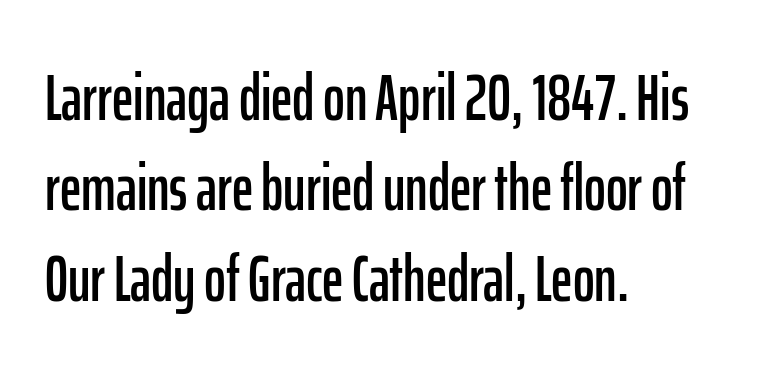
{"serif": "no", "italic": "no", "width": "condensed", "stroke_contrast": "low", "x_height": "medium", "monospaced": "no", "underline": "no", "align": "left", "line_spacing": "normal", "line_spacing_ratio": 1.37, "letter_spacing": "normal", "letter_spacing_em": 0.0, "glyph_px": 66}
